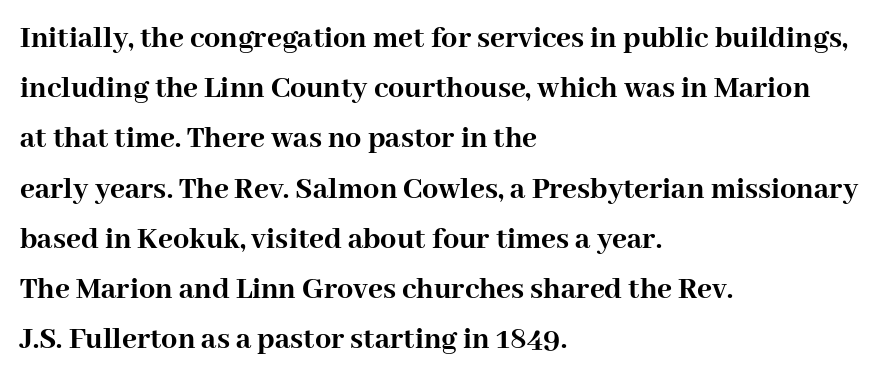
{"serif": "yes", "italic": "no", "bold": "yes", "weight": "semibold", "width": "normal", "stroke_contrast": "high", "x_height": "medium", "monospaced": "no", "underline": "no", "align": "left", "line_spacing": "normal", "line_spacing_ratio": 1.57, "letter_spacing": "normal", "letter_spacing_em": 0.0, "glyph_px": 32}
